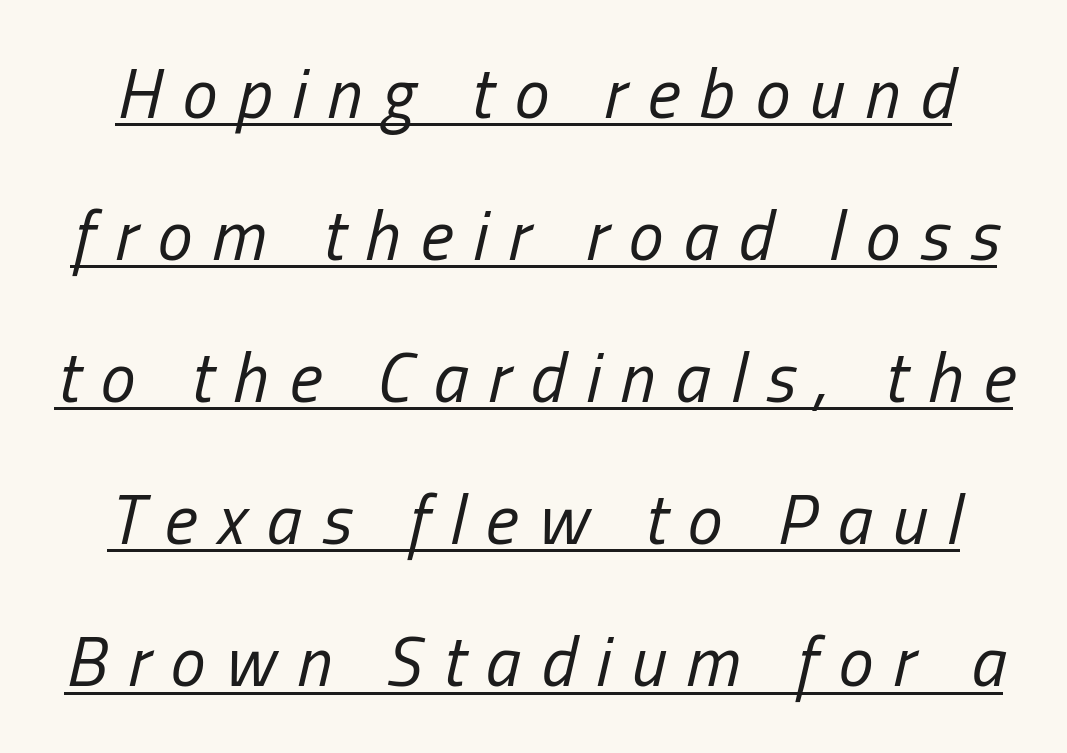
Q: Is the text bold? A: No.
Q: Is the text italic (slanted)? A: Yes, it leans right by about 13 degrees.
Q: Is the text underlined? A: Yes.
Q: Is the spacing between letters normal or unusually wide? A: Unusually wide.
Q: Is the spacing between lines tight, normal or loose? A: Loose.
Q: Width (condensed, normal, or wide)? A: Condensed.
Q: Stroke contrast? A: Low.
Q: x-height? A: Medium.
Q: Monospaced? A: No.
